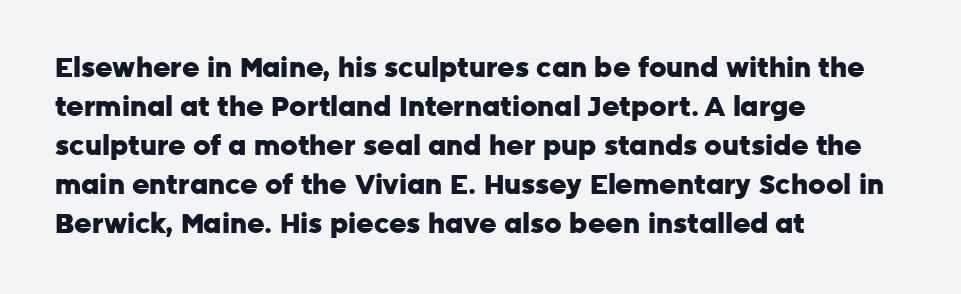
Q: Is the text bold? A: Yes.
Q: Is the text italic (slanted)? A: No, it is upright.
Q: Is the text underlined? A: No.
Q: How is the paragraph aligned? A: Left-aligned.
Q: Is the spacing between letters normal or unusually wide? A: Normal.
Q: Is the spacing between lines tight, normal or loose? A: Normal.
